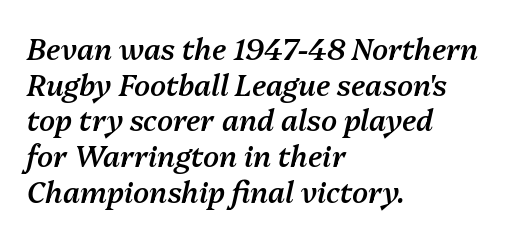
{"italic": "yes", "lean": "right", "slant_degrees": 13, "bold": "semi", "weight": "semibold", "width": "normal", "stroke_contrast": "medium", "x_height": "medium", "monospaced": "no", "underline": "no", "align": "left", "line_spacing_ratio": 1.23, "letter_spacing": "normal", "letter_spacing_em": 0.0, "glyph_px": 29}
